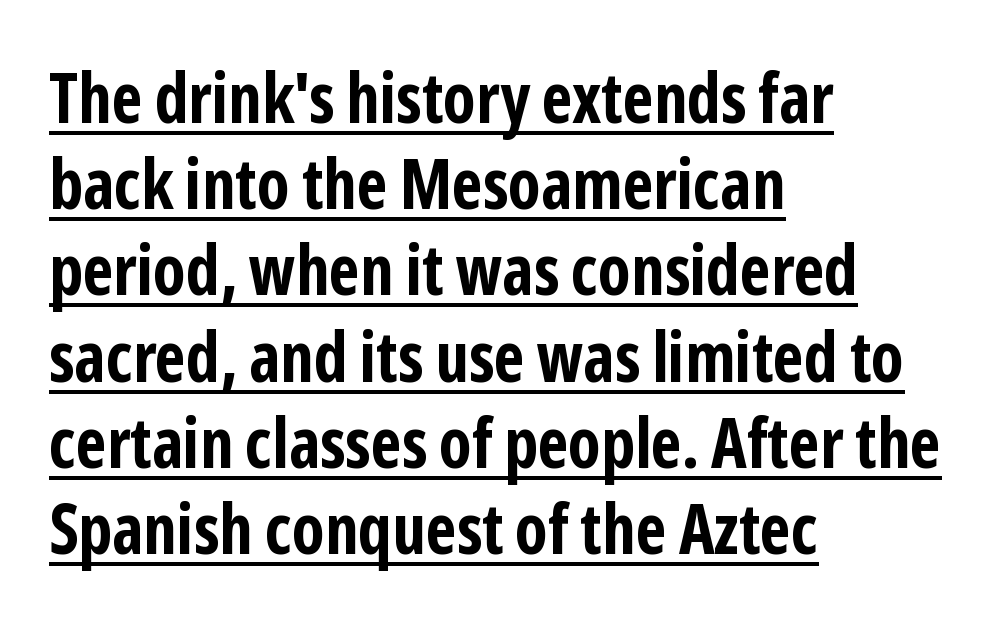
The image shows 69 px bold, condensed sans-serif type, upright; set left-aligned, normal line spacing (1.25x), normal letter spacing, underlined; low stroke contrast and a medium x-height.
